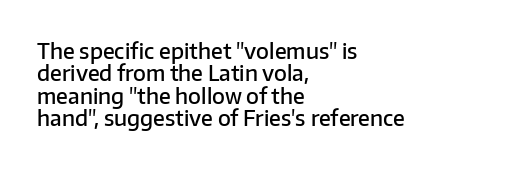
{"italic": "no", "bold": "semi", "underline": "no", "align": "left", "line_spacing": "tight", "line_spacing_ratio": 1.07, "letter_spacing": "normal", "letter_spacing_em": 0.0, "glyph_px": 21}
